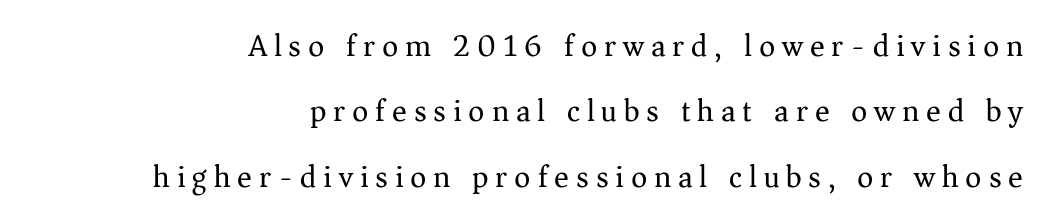
{"serif": "yes", "italic": "no", "bold": "no", "weight": "regular", "width": "normal", "stroke_contrast": "medium", "x_height": "medium", "monospaced": "no", "underline": "no", "align": "right", "line_spacing": "loose", "line_spacing_ratio": 2.11, "letter_spacing": "wide", "letter_spacing_em": 0.22, "glyph_px": 31}
